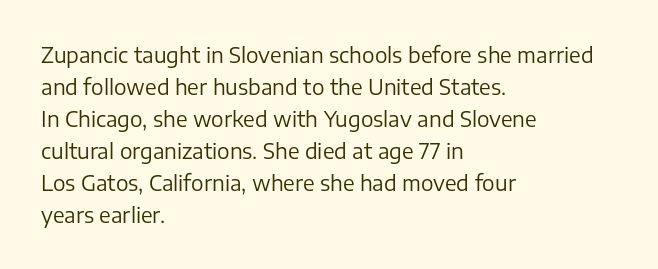
{"italic": "no", "bold": "no", "underline": "no", "align": "left", "line_spacing": "normal", "line_spacing_ratio": 1.52, "letter_spacing": "normal", "letter_spacing_em": 0.0, "glyph_px": 21}
